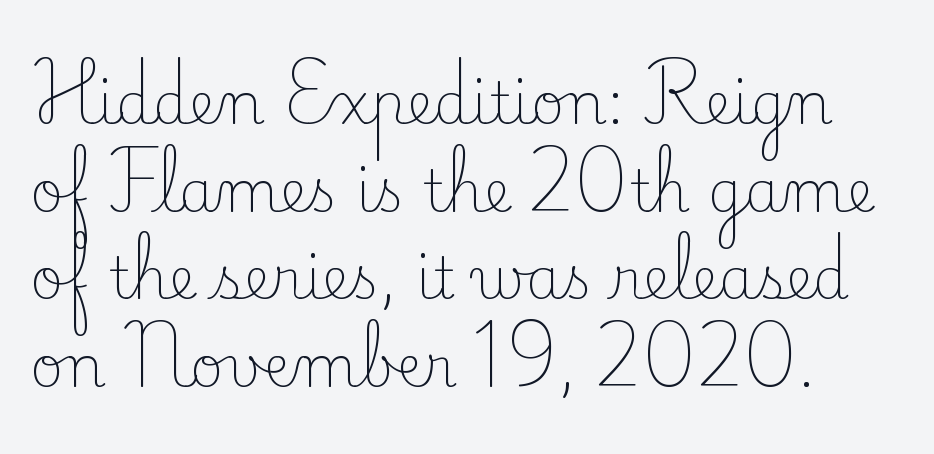
{"serif": "yes", "italic": "no", "bold": "no", "weight": "light", "width": "normal", "stroke_contrast": "low", "x_height": "small", "monospaced": "no", "underline": "no", "align": "left", "line_spacing": "normal", "line_spacing_ratio": 1.51, "letter_spacing": "normal", "letter_spacing_em": 0.0, "glyph_px": 58}
